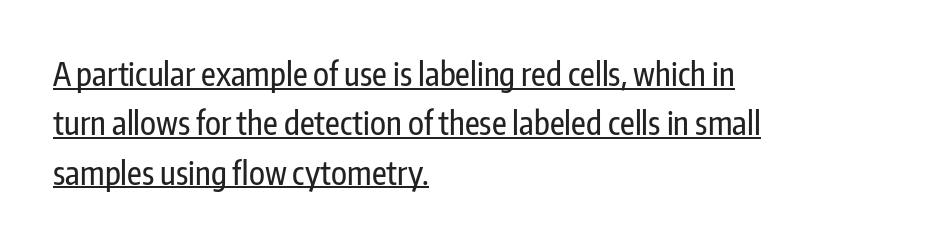
{"serif": "no", "italic": "no", "width": "condensed", "stroke_contrast": "low", "x_height": "medium", "monospaced": "no", "underline": "yes", "align": "left", "line_spacing": "normal", "line_spacing_ratio": 1.54, "letter_spacing": "normal", "letter_spacing_em": 0.0, "glyph_px": 32}
